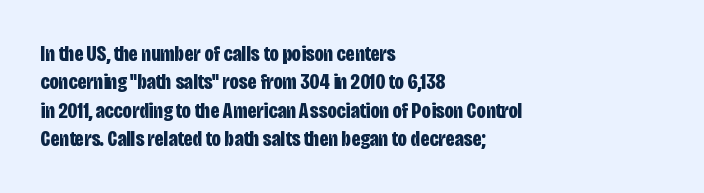
This is the regular roman posture of the typeface. The lines in this sample share a left origin and differ only in where they stop. Standard letterfit; no display-style spreading of the glyphs. Heavy-handed strokes throughout: this text is bold. The space directly below the letters is spotless.
